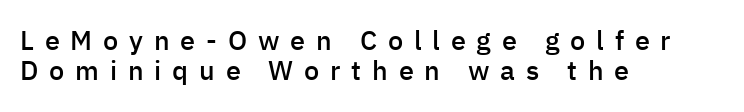
{"italic": "no", "bold": "semi", "underline": "no", "align": "left", "line_spacing": "tight", "line_spacing_ratio": 1.11, "letter_spacing": "wide", "letter_spacing_em": 0.4, "glyph_px": 27}
